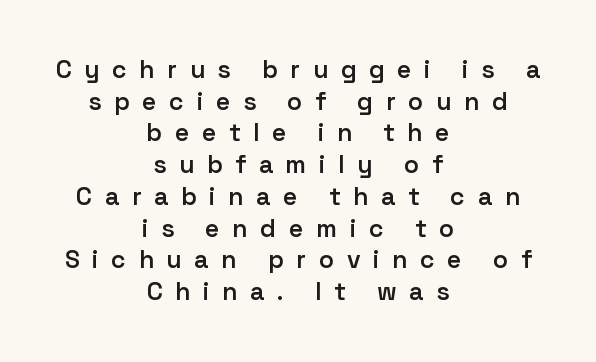
Q: Is the text bold? A: Semi-bold.
Q: Is the text italic (slanted)? A: No, it is upright.
Q: Is the text underlined? A: No.
Q: How is the paragraph aligned? A: Centered.
Q: Is the spacing between letters normal or unusually wide? A: Unusually wide.
Q: Is the spacing between lines tight, normal or loose? A: Normal.
